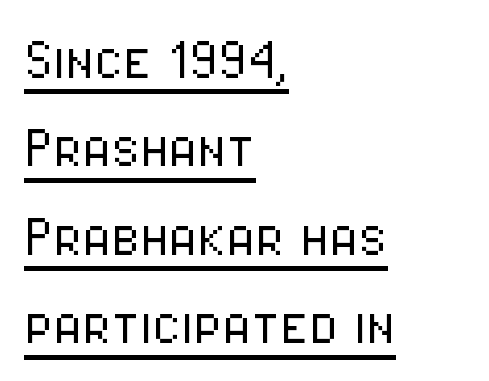
Q: Is the text bold? A: No.
Q: Is the text italic (slanted)? A: No, it is upright.
Q: Is the typeface a serif or a sans-serif typeface? A: Sans-serif.
Q: Is the text underlined? A: Yes.
Q: How is the paragraph aligned? A: Left-aligned.
Q: Is the spacing between letters normal or unusually wide? A: Normal.
Q: Is the spacing between lines tight, normal or loose? A: Normal.
Q: Width (condensed, normal, or wide)? A: Condensed.
Q: Stroke contrast? A: Low.
Q: x-height? A: Medium.
Q: Monospaced? A: No.
